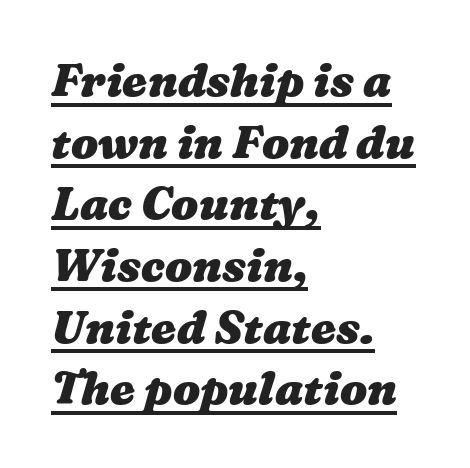
How would I describe the line gaps? Plain and ordinary. Varying glyph widths throughout — classic text-font behaviour. Notice how thick the strokes are: this is what a full bold looks like. Looks like someone drew a line under every word here. Inter-character spacing is left at the font's built-in metrics.
